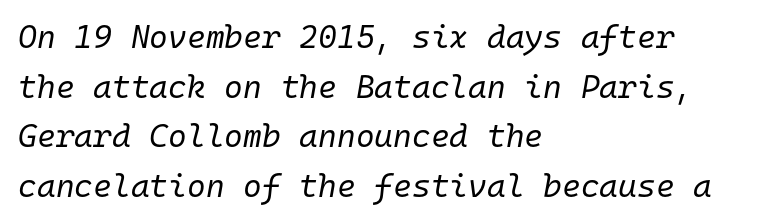
You could count columns in this text — the font is strictly monospaced. Caption: face not bold, strokes unweighted. Glance below the letters and you will spot only blank space. The line texture is even and compact thanks to regular tracking.
